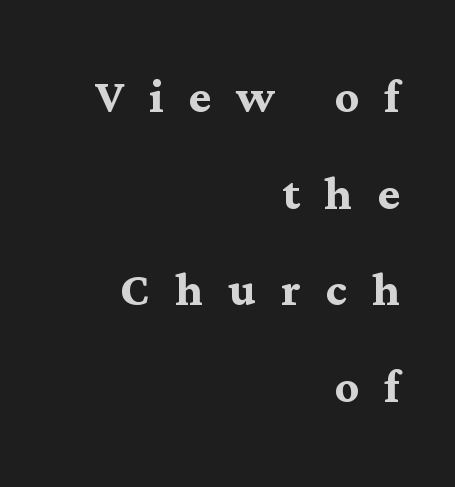
Q: Is the text bold? A: Yes.
Q: Is the text italic (slanted)? A: No, it is upright.
Q: Is the typeface a serif or a sans-serif typeface? A: Serif.
Q: Is the text underlined? A: No.
Q: How is the paragraph aligned? A: Right-aligned.
Q: Is the spacing between letters normal or unusually wide? A: Unusually wide.
Q: Is the spacing between lines tight, normal or loose? A: Normal.
Q: Width (condensed, normal, or wide)? A: Normal.
Q: Stroke contrast? A: Medium.
Q: x-height? A: Medium.
Q: Monospaced? A: No.
